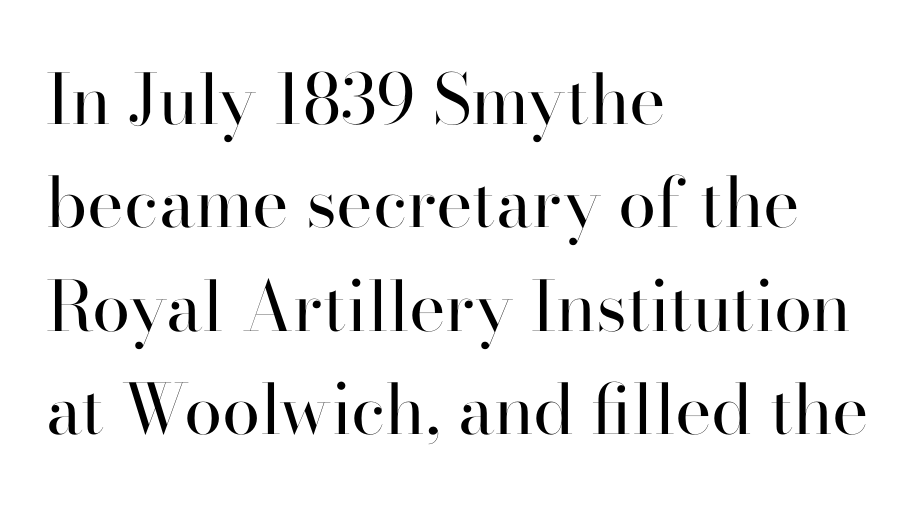
Q: Is the text bold? A: No.
Q: Is the text italic (slanted)? A: No, it is upright.
Q: Is the typeface a serif or a sans-serif typeface? A: Serif.
Q: Is the text underlined? A: No.
Q: How is the paragraph aligned? A: Left-aligned.
Q: Is the spacing between letters normal or unusually wide? A: Normal.
Q: Is the spacing between lines tight, normal or loose? A: Normal.
Q: Width (condensed, normal, or wide)? A: Normal.
Q: Stroke contrast? A: High.
Q: x-height? A: Small.
Q: Monospaced? A: No.
